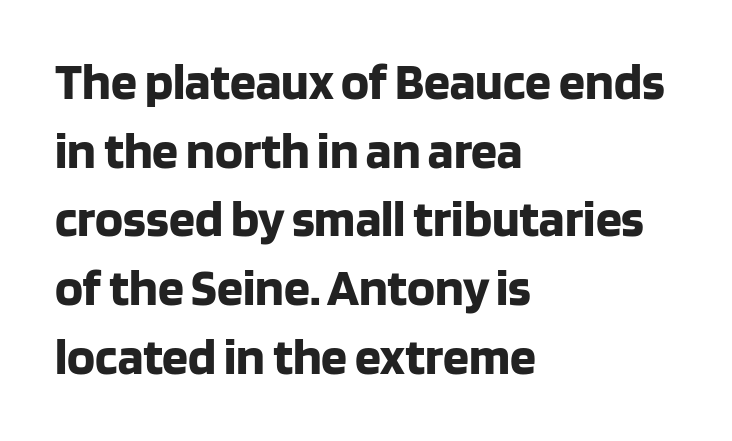
Q: Is the text bold? A: Yes.
Q: Is the text italic (slanted)? A: No, it is upright.
Q: Is the typeface a serif or a sans-serif typeface? A: Sans-serif.
Q: Is the text underlined? A: No.
Q: How is the paragraph aligned? A: Left-aligned.
Q: Is the spacing between letters normal or unusually wide? A: Normal.
Q: Is the spacing between lines tight, normal or loose? A: Normal.
Q: Width (condensed, normal, or wide)? A: Normal.
Q: Stroke contrast? A: Low.
Q: x-height? A: Large.
Q: Monospaced? A: No.
